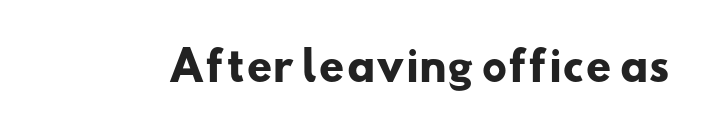
{"serif": "no", "bold": "yes", "weight": "heavy", "width": "wide", "stroke_contrast": "low", "x_height": "small", "monospaced": "no", "underline": "no", "letter_spacing": "normal", "letter_spacing_em": 0.0, "glyph_px": 40}
